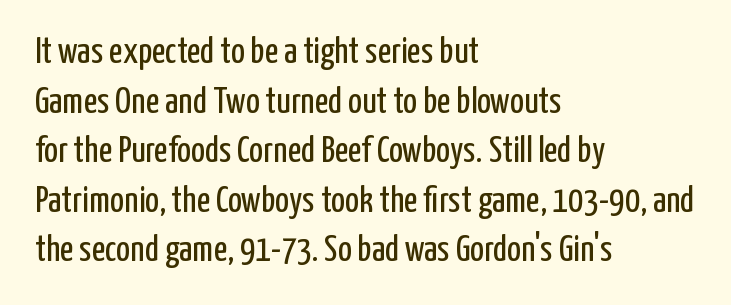
{"serif": "no", "italic": "no", "bold": "no", "weight": "regular", "width": "condensed", "stroke_contrast": "low", "x_height": "medium", "monospaced": "no", "underline": "no", "align": "left", "line_spacing": "normal", "line_spacing_ratio": 1.34, "letter_spacing": "normal", "letter_spacing_em": 0.0, "glyph_px": 37}
